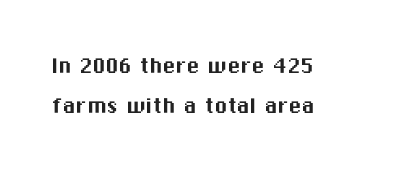
The image shows 26 px text type, upright; set left-aligned, normal line spacing (1.54x), normal letter spacing, not underlined.
